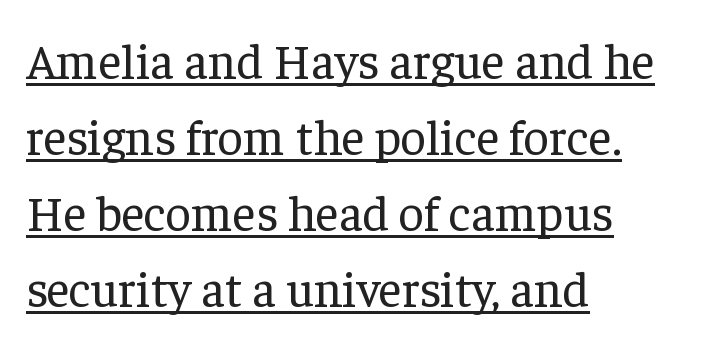
{"serif": "yes", "italic": "no", "bold": "no", "weight": "regular", "width": "normal", "stroke_contrast": "low", "x_height": "medium", "monospaced": "no", "underline": "yes", "align": "left", "line_spacing": "normal", "line_spacing_ratio": 1.52, "letter_spacing": "normal", "letter_spacing_em": 0.0, "glyph_px": 50}
